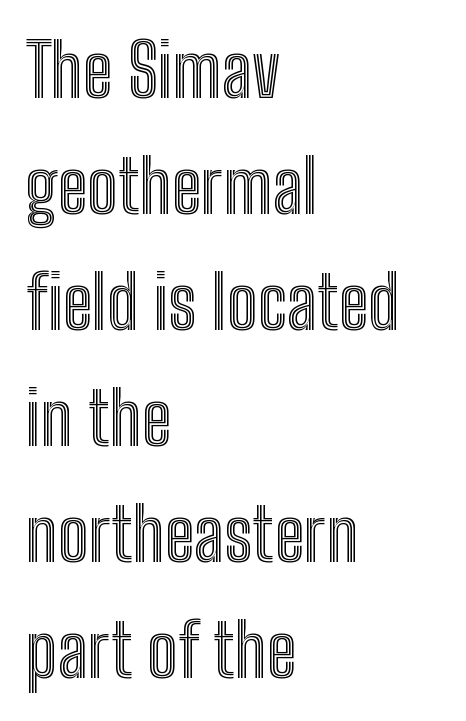
Tracking here is standard; glyphs follow each other at the usual distance. All the whitespace from short lines collects on the right. The axis of the letterforms is exactly vertical. Rows of type keep a routine distance in the vertical direction.
